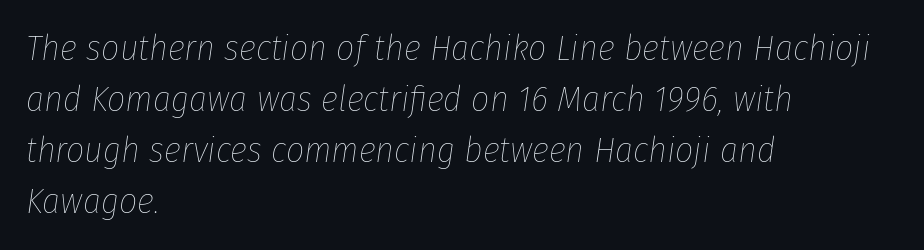
{"italic": "yes", "lean": "right", "slant_degrees": 8, "bold": "no", "weight": "thin", "width": "condensed", "stroke_contrast": "low", "x_height": "medium", "monospaced": "no", "underline": "no", "align": "left", "line_spacing": "normal", "line_spacing_ratio": 1.42, "letter_spacing": "normal", "letter_spacing_em": 0.0, "glyph_px": 36}
